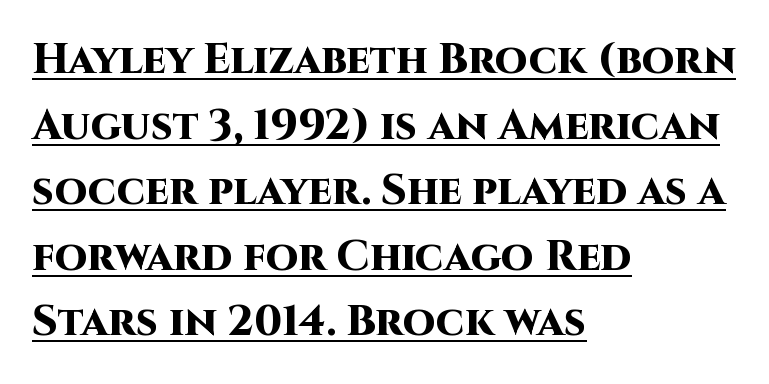
Q: Is the text bold? A: Yes.
Q: Is the text italic (slanted)? A: No, it is upright.
Q: Is the typeface a serif or a sans-serif typeface? A: Sans-serif.
Q: Is the text underlined? A: Yes.
Q: How is the paragraph aligned? A: Left-aligned.
Q: Is the spacing between letters normal or unusually wide? A: Normal.
Q: Is the spacing between lines tight, normal or loose? A: Normal.
Q: Width (condensed, normal, or wide)? A: Normal.
Q: Stroke contrast? A: High.
Q: x-height? A: Large.
Q: Monospaced? A: No.
